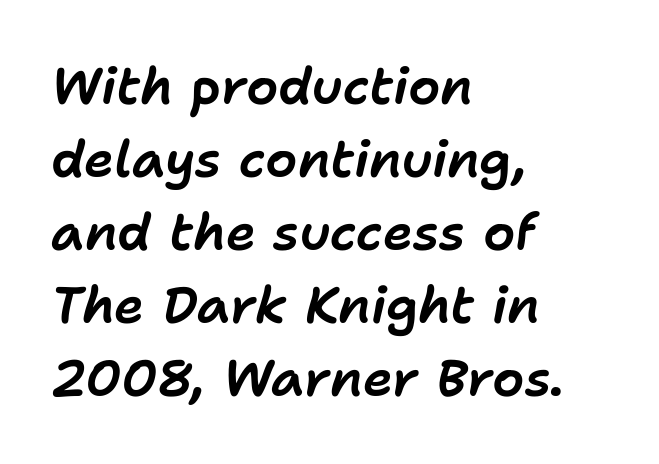
The image shows 51 px text type, italic (leaning right); set left-aligned, normal line spacing (1.43x), normal letter spacing, not underlined; low stroke contrast and a medium x-height.
